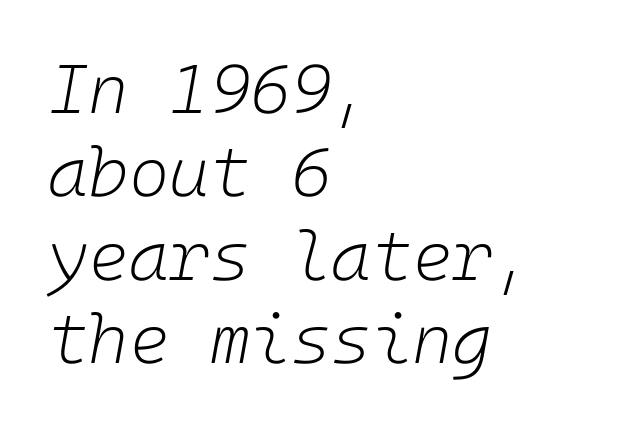
Q: Is the text bold? A: No.
Q: Is the text italic (slanted)? A: Yes, it leans right by about 10 degrees.
Q: Is the text underlined? A: No.
Q: How is the paragraph aligned? A: Left-aligned.
Q: Is the spacing between letters normal or unusually wide? A: Normal.
Q: Width (condensed, normal, or wide)? A: Normal.
Q: Stroke contrast? A: Low.
Q: x-height? A: Medium.
